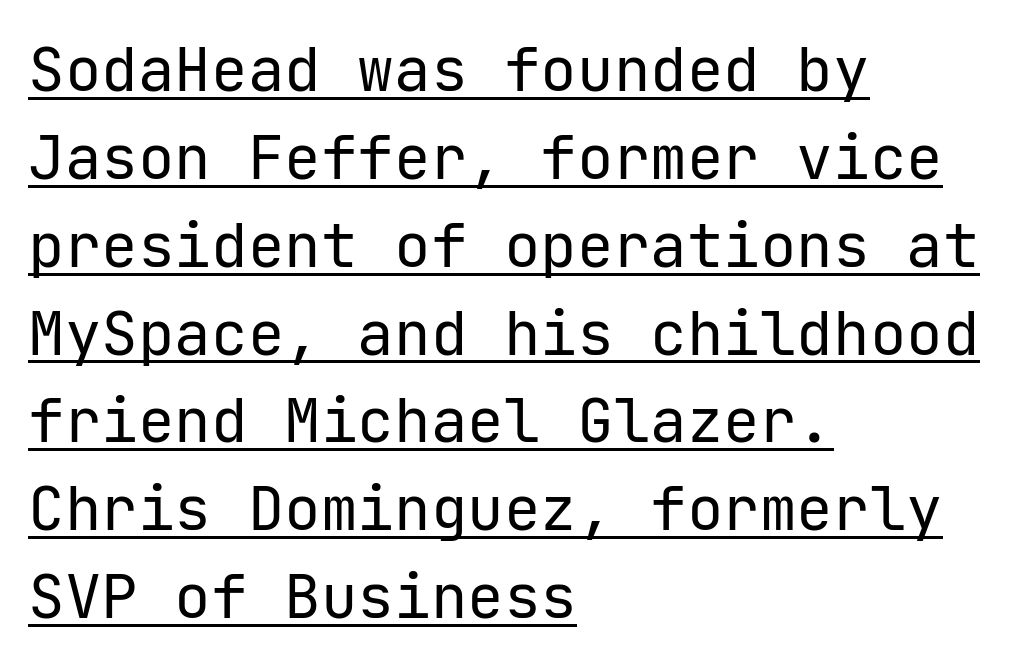
Does a line run under the words? Yes, clearly. No extra ink here — the face is not bold. Is there any slant? The stems are plumb. Look at the tracking — it's just the regular setting, nothing added. A sans-serif font was chosen for this passage. In CSS terms this would be text-align: left.
